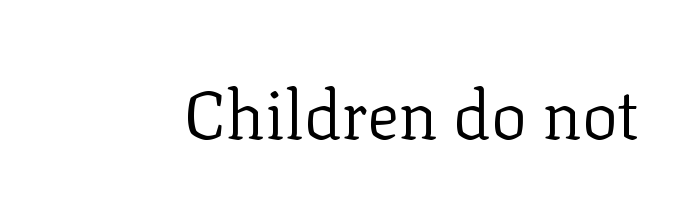
{"serif": "yes", "italic": "no", "bold": "no", "weight": "regular", "width": "normal", "stroke_contrast": "low", "x_height": "medium", "monospaced": "no", "underline": "no", "letter_spacing": "normal", "letter_spacing_em": 0.0, "glyph_px": 67}
